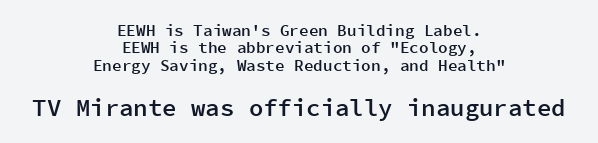
Beneath every word, the page is bare. Is there any slant? The stems are plumb. Every row of glyphs is offset so its center matches the block's center. Short note: letters normally spaced. On the weight axis this lands at semibold, roughly 600.
